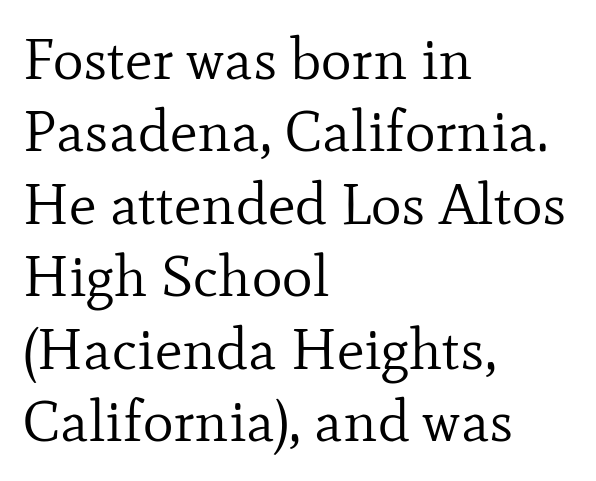
{"serif": "yes", "italic": "no", "bold": "no", "weight": "regular", "width": "normal", "stroke_contrast": "low", "x_height": "small", "monospaced": "no", "underline": "no", "align": "left", "line_spacing": "normal", "line_spacing_ratio": 1.25, "letter_spacing": "normal", "letter_spacing_em": 0.0, "glyph_px": 58}
